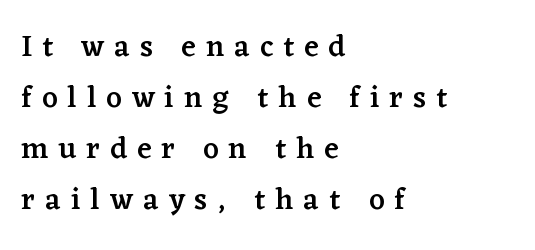
Q: Is the text bold? A: Semi-bold.
Q: Is the text italic (slanted)? A: No, it is upright.
Q: Is the typeface a serif or a sans-serif typeface? A: Serif.
Q: Is the text underlined? A: No.
Q: How is the paragraph aligned? A: Left-aligned.
Q: Is the spacing between letters normal or unusually wide? A: Unusually wide.
Q: Is the spacing between lines tight, normal or loose? A: Normal.
Q: Width (condensed, normal, or wide)? A: Normal.
Q: Stroke contrast? A: Low.
Q: x-height? A: Medium.
Q: Monospaced? A: No.
